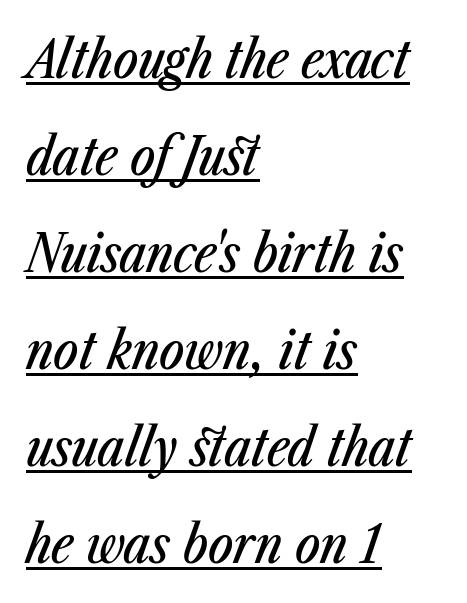
Q: Is the text italic (slanted)? A: Yes, it leans right by about 23 degrees.
Q: Is the text underlined? A: Yes.
Q: How is the paragraph aligned? A: Left-aligned.
Q: Is the spacing between letters normal or unusually wide? A: Normal.
Q: Width (condensed, normal, or wide)? A: Condensed.
Q: Stroke contrast? A: Low.
Q: x-height? A: Medium.
Q: Monospaced? A: No.
